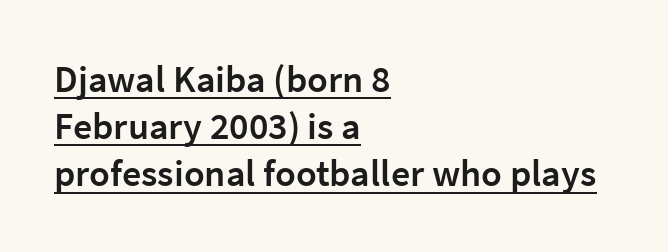
Q: Is the text bold? A: Semi-bold.
Q: Is the text italic (slanted)? A: No, it is upright.
Q: Is the typeface a serif or a sans-serif typeface? A: Sans-serif.
Q: Is the text underlined? A: Yes.
Q: How is the paragraph aligned? A: Left-aligned.
Q: Is the spacing between letters normal or unusually wide? A: Normal.
Q: Width (condensed, normal, or wide)? A: Normal.
Q: Stroke contrast? A: Low.
Q: x-height? A: Medium.
Q: Monospaced? A: No.
